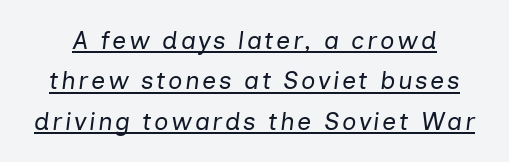
Q: Is the text bold? A: No.
Q: Is the text italic (slanted)? A: Yes, it leans right by about 7 degrees.
Q: Is the text underlined? A: Yes.
Q: Is the spacing between lines tight, normal or loose? A: Normal.
